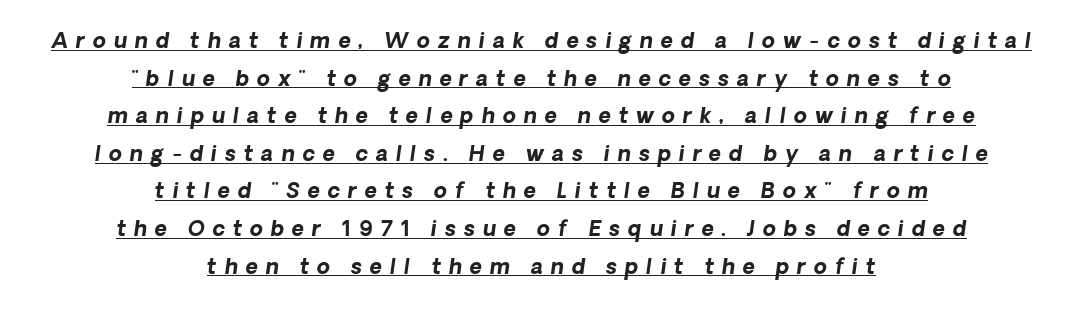
Compared with an ordinary text face, these strokes are far heavier — a full bold. This sample uses expanded letter spacing, leaving extra air between glyphs. Underline: present. These lines stack symmetrically, like a column narrowing and widening about its center.
